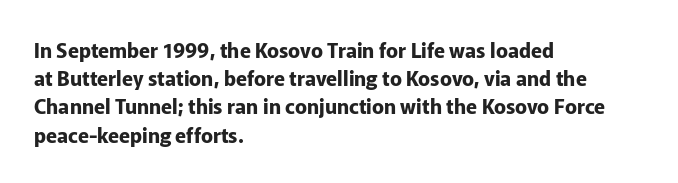
The image shows 20 px bold type, upright; set left-aligned, normal line spacing (1.41x), normal letter spacing, not underlined.
